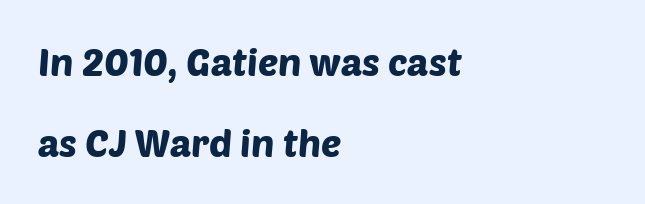
Q: Is the typeface a serif or a sans-serif typeface? A: Sans-serif.
Q: Is the text underlined? A: No.
Q: How is the paragraph aligned? A: Left-aligned.
Q: Is the spacing between letters normal or unusually wide? A: Normal.
Q: Is the spacing between lines tight, normal or loose? A: Loose.
Q: Width (condensed, normal, or wide)? A: Normal.
Q: Stroke contrast? A: Low.
Q: x-height? A: Large.
Q: Monospaced? A: No.
